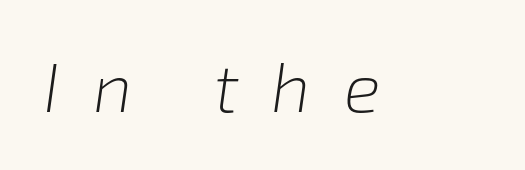
Q: Is the text bold? A: No.
Q: Is the text italic (slanted)? A: Yes, it leans right by about 8 degrees.
Q: Is the text underlined? A: No.
Q: Is the spacing between letters normal or unusually wide? A: Unusually wide.
Q: Width (condensed, normal, or wide)? A: Normal.
Q: Stroke contrast? A: Low.
Q: x-height? A: Medium.
Q: Monospaced? A: No.
